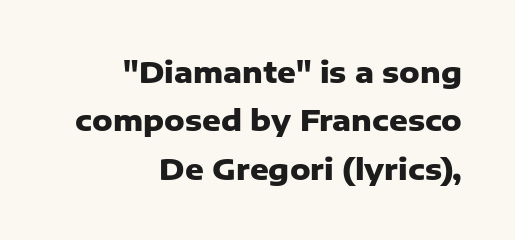
Letter spacing: default. On the weight axis this lands at bold, roughly 700. Horizontally, the lines are justified to the trailing edge only. Look at the bottom of the vertical strokes: they stop flat, with no serifs.
